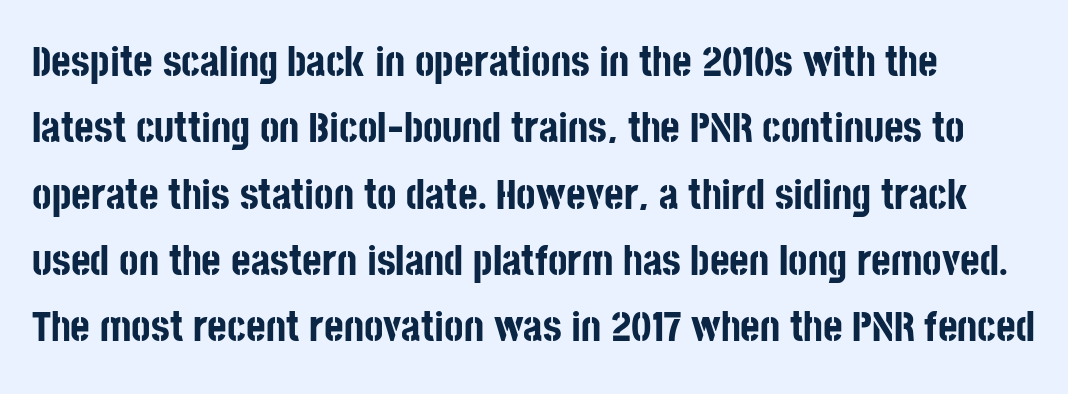
Q: Is the text bold? A: Yes.
Q: Is the text italic (slanted)? A: No, it is upright.
Q: Is the typeface a serif or a sans-serif typeface? A: Sans-serif.
Q: Is the text underlined? A: No.
Q: Is the spacing between letters normal or unusually wide? A: Normal.
Q: Is the spacing between lines tight, normal or loose? A: Normal.
Q: Width (condensed, normal, or wide)? A: Condensed.
Q: Stroke contrast? A: Low.
Q: x-height? A: Large.
Q: Monospaced? A: No.
